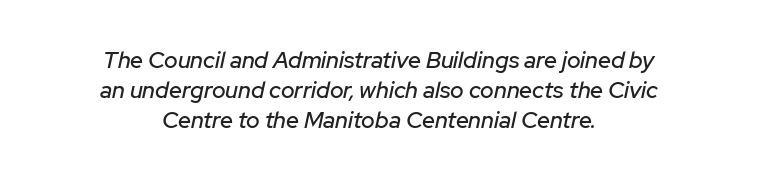
The image shows 23 px text type, italic (leaning right); set centered, normal line spacing (1.31x), normal letter spacing, not underlined.
